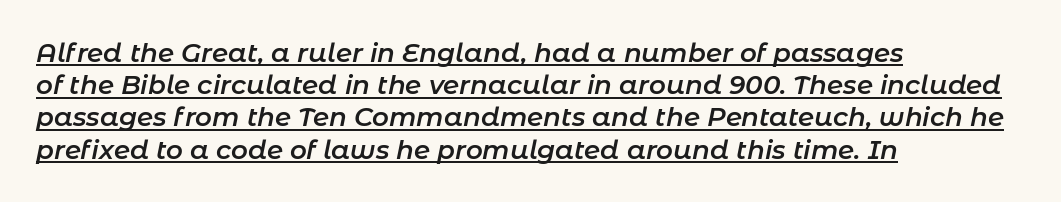
It's the slanting kind of type. How are the letters spaced? Ordinarily, with no added tracking. Emphasis is given by a line drawn under the lettering. The font is running at a semibold setting, under full bold. One-word summary of the alignment: left.
